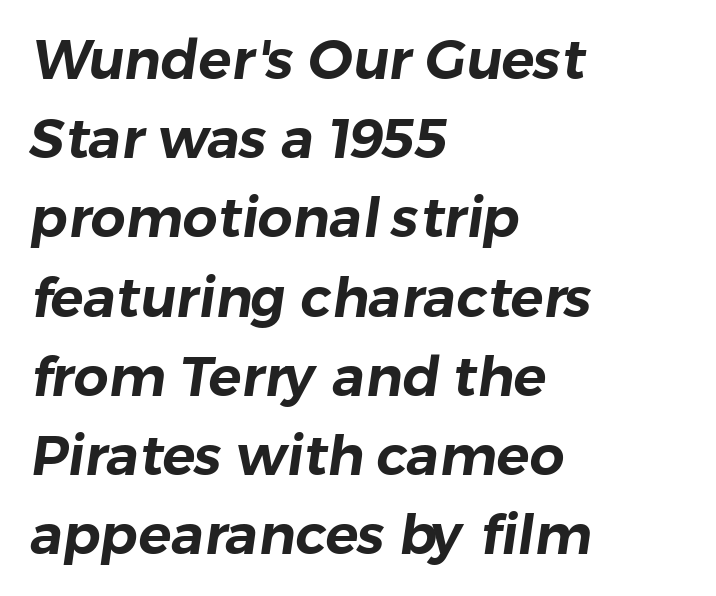
Q: Is the typeface a serif or a sans-serif typeface? A: Sans-serif.
Q: Is the text underlined? A: No.
Q: How is the paragraph aligned? A: Left-aligned.
Q: Is the spacing between letters normal or unusually wide? A: Normal.
Q: Is the spacing between lines tight, normal or loose? A: Normal.
Q: Width (condensed, normal, or wide)? A: Normal.
Q: Stroke contrast? A: Low.
Q: x-height? A: Medium.
Q: Monospaced? A: No.
